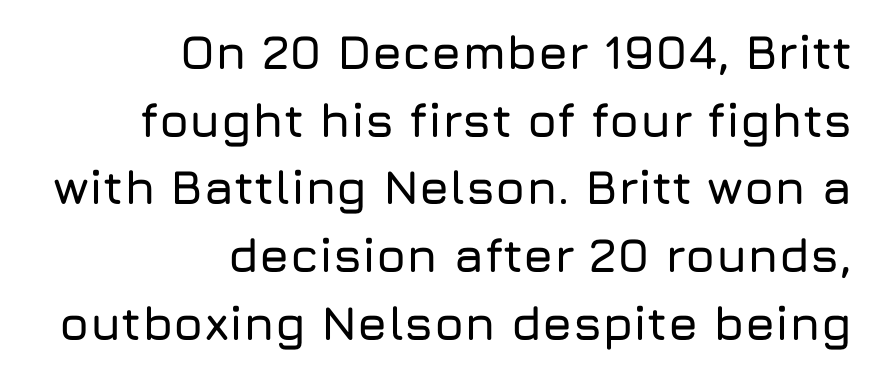
{"serif": "no", "italic": "no", "width": "normal", "stroke_contrast": "low", "x_height": "medium", "monospaced": "no", "underline": "no", "align": "right", "line_spacing": "normal", "line_spacing_ratio": 1.41, "letter_spacing": "normal", "letter_spacing_em": 0.0, "glyph_px": 48}
